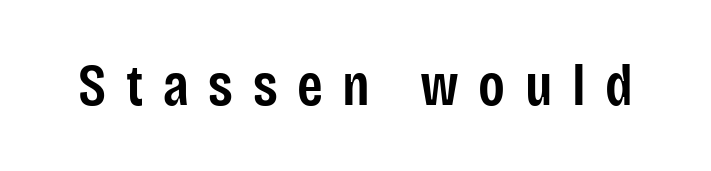
The image shows 59 px semibold, condensed sans-serif type, upright; set unusually wide letter spacing (+0.33 em), not underlined; low stroke contrast and a large x-height.
